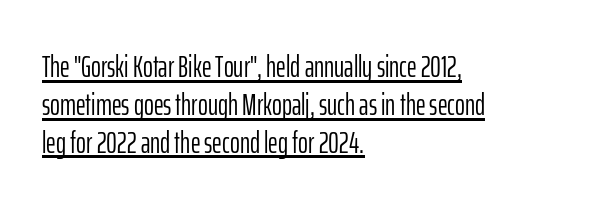
The image shows 30 px light, condensed sans-serif type, upright; set left-aligned, normal line spacing (1.26x), normal letter spacing, underlined; low stroke contrast and a medium x-height.
